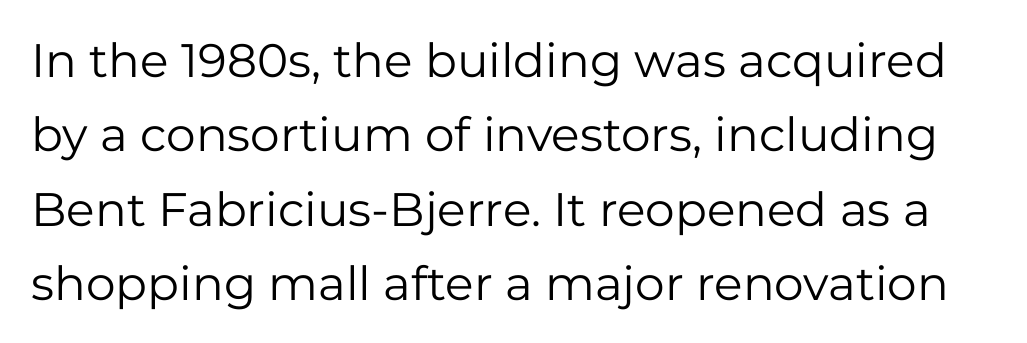
{"serif": "no", "italic": "no", "bold": "no", "weight": "regular", "width": "normal", "stroke_contrast": "low", "x_height": "medium", "monospaced": "no", "underline": "no", "line_spacing": "normal", "line_spacing_ratio": 1.58, "letter_spacing": "normal", "letter_spacing_em": 0.0, "glyph_px": 47}
